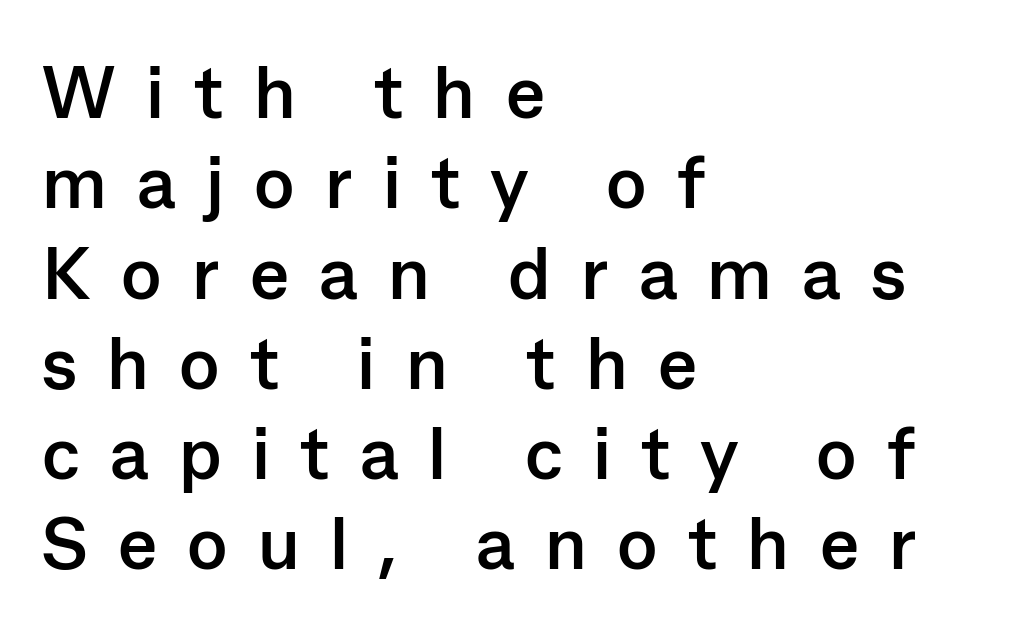
{"serif": "no", "italic": "no", "bold": "yes", "weight": "semibold", "width": "normal", "stroke_contrast": "low", "x_height": "medium", "monospaced": "no", "underline": "no", "align": "left", "line_spacing_ratio": 1.22, "letter_spacing": "wide", "letter_spacing_em": 0.41, "glyph_px": 74}
